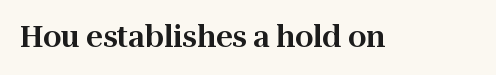
Q: Is the text italic (slanted)? A: No, it is upright.
Q: Is the typeface a serif or a sans-serif typeface? A: Serif.
Q: Is the text underlined? A: No.
Q: Is the spacing between letters normal or unusually wide? A: Normal.
Q: Width (condensed, normal, or wide)? A: Normal.
Q: Stroke contrast? A: High.
Q: x-height? A: Medium.
Q: Monospaced? A: No.
